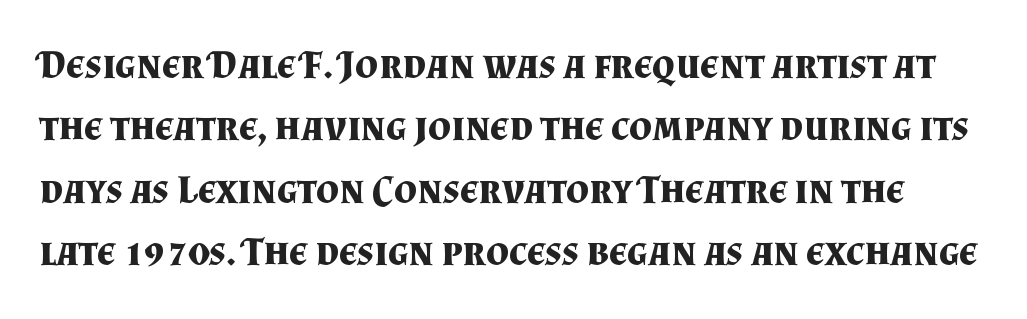
Q: Is the text bold? A: Yes.
Q: Is the text italic (slanted)? A: No, it is upright.
Q: Is the typeface a serif or a sans-serif typeface? A: Serif.
Q: Is the text underlined? A: No.
Q: Is the spacing between letters normal or unusually wide? A: Normal.
Q: Is the spacing between lines tight, normal or loose? A: Normal.
Q: Width (condensed, normal, or wide)? A: Normal.
Q: Stroke contrast? A: Medium.
Q: x-height? A: Small.
Q: Monospaced? A: No.
